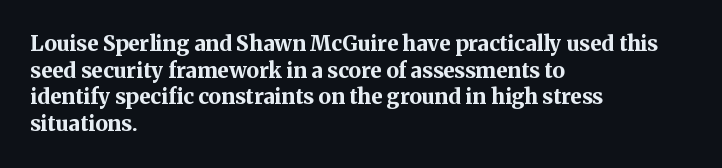
The image shows 21 px bold type, upright; set left-aligned, normal line spacing (1.27x), normal letter spacing, not underlined.
